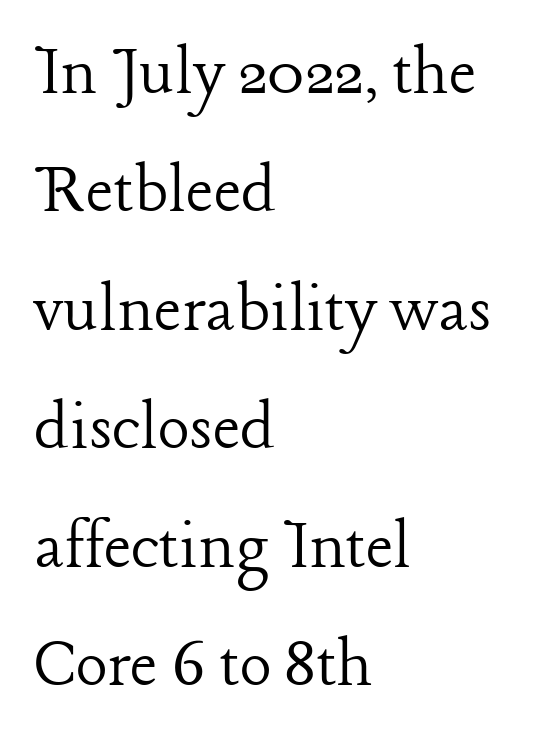
{"serif": "yes", "italic": "no", "bold": "no", "weight": "light", "width": "normal", "stroke_contrast": "low", "x_height": "medium", "monospaced": "no", "underline": "no", "align": "left", "line_spacing": "normal", "line_spacing_ratio": 1.58, "letter_spacing": "normal", "letter_spacing_em": 0.0, "glyph_px": 75}
